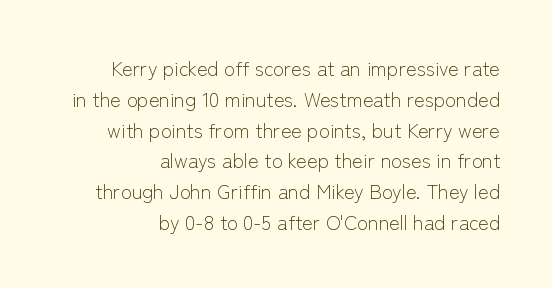
The image shows 20 px text type, upright; set right-aligned, normal line spacing (1.54x), normal letter spacing, not underlined.
